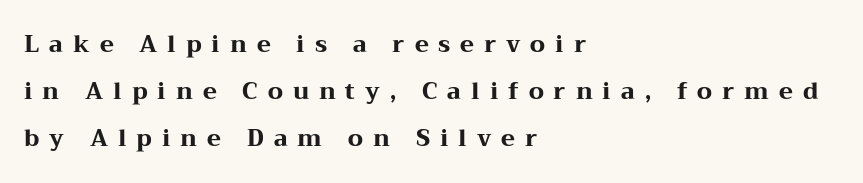
How heavy is the stroke? Heavy — this is a bold. In terms of leading, this rendering errs on the spacious side. The tracking reads as deliberately expanded to a designer's eye. Underline: absent.
